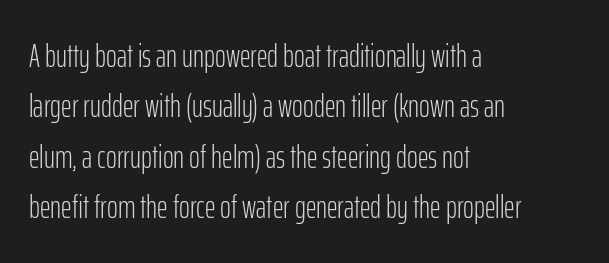
{"serif": "no", "italic": "no", "bold": "no", "weight": "light", "width": "condensed", "stroke_contrast": "low", "x_height": "medium", "monospaced": "no", "underline": "no", "align": "left", "line_spacing": "normal", "line_spacing_ratio": 1.53, "letter_spacing": "normal", "letter_spacing_em": 0.0, "glyph_px": 33}
